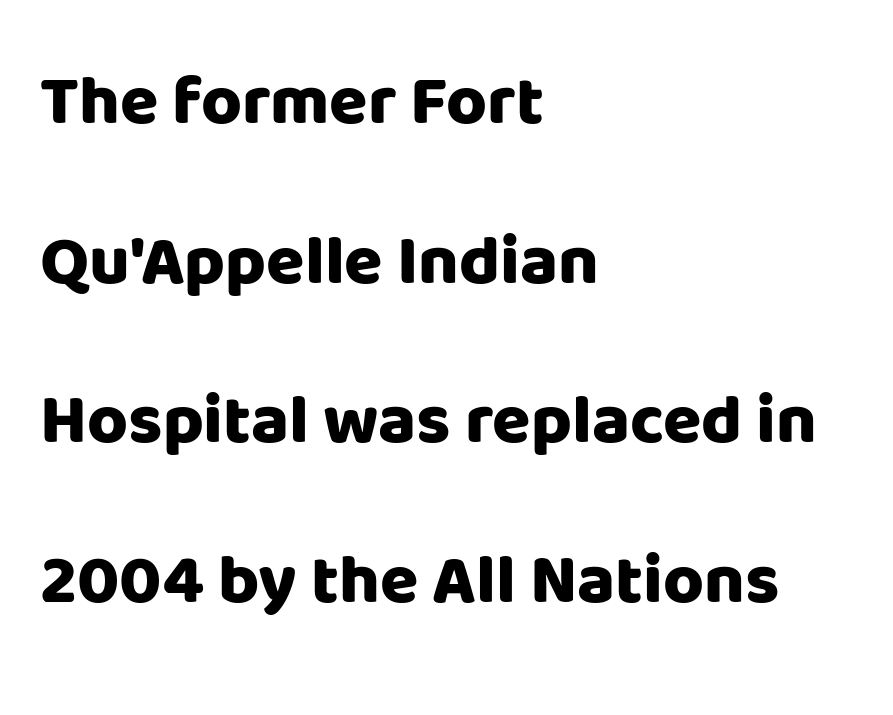
{"serif": "no", "italic": "no", "bold": "yes", "weight": "heavy", "width": "normal", "stroke_contrast": "low", "x_height": "large", "monospaced": "no", "underline": "no", "align": "left", "line_spacing": "loose", "line_spacing_ratio": 2.28, "letter_spacing": "normal", "letter_spacing_em": 0.0, "glyph_px": 70}
